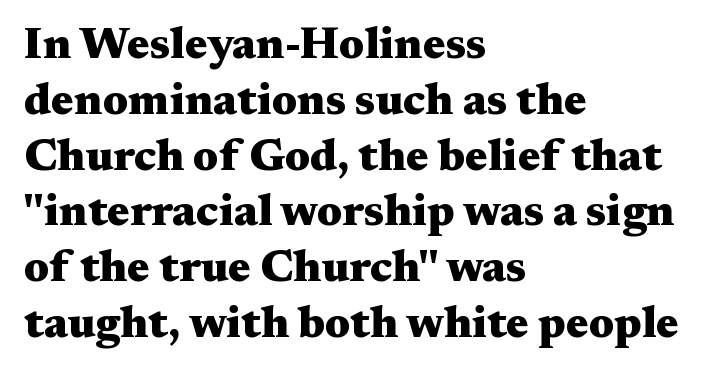
Q: Is the text bold? A: Yes.
Q: Is the text italic (slanted)? A: No, it is upright.
Q: Is the typeface a serif or a sans-serif typeface? A: Serif.
Q: Is the text underlined? A: No.
Q: How is the paragraph aligned? A: Left-aligned.
Q: Is the spacing between letters normal or unusually wide? A: Normal.
Q: Width (condensed, normal, or wide)? A: Wide.
Q: Stroke contrast? A: Medium.
Q: x-height? A: Medium.
Q: Monospaced? A: No.
